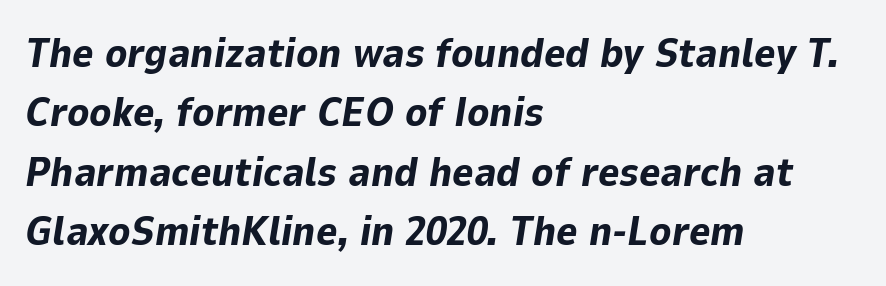
The image shows 41 px bold type, italic (leaning right); set left-aligned, normal line spacing (1.45x), normal letter spacing, not underlined; low stroke contrast and a medium x-height.
